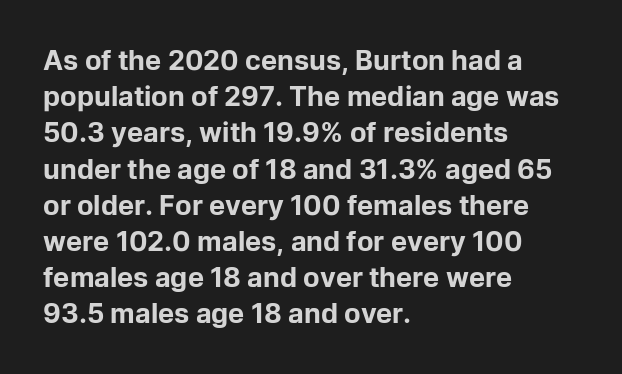
Q: Is the text bold? A: Yes.
Q: Is the text italic (slanted)? A: No, it is upright.
Q: Is the text underlined? A: No.
Q: How is the paragraph aligned? A: Left-aligned.
Q: Is the spacing between letters normal or unusually wide? A: Normal.
Q: Is the spacing between lines tight, normal or loose? A: Normal.
